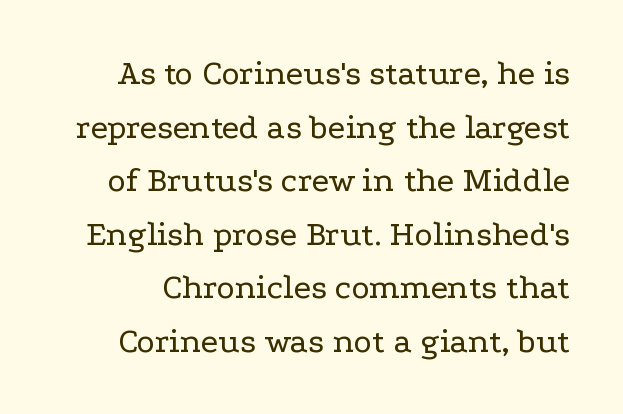
The rendering uses a moderate line-height, typical for paragraphs. Spacing between characters is what you'd get straight out of the box. The zone under the glyphs is completely vacant. In terms of posture, this sample is upright.
